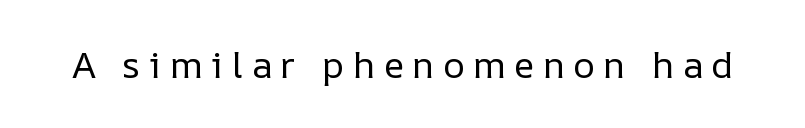
{"italic": "no", "bold": "no", "weight": "regular", "width": "normal", "stroke_contrast": "low", "x_height": "medium", "monospaced": "no", "underline": "no", "letter_spacing": "wide", "letter_spacing_em": 0.23, "glyph_px": 37}
